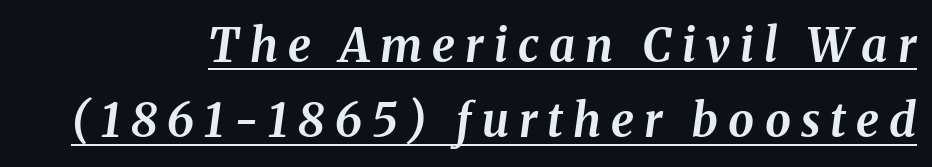
Q: Is the text bold? A: Yes.
Q: Is the text italic (slanted)? A: Yes, it leans right by about 8 degrees.
Q: Is the text underlined? A: Yes.
Q: Is the spacing between letters normal or unusually wide? A: Unusually wide.
Q: Is the spacing between lines tight, normal or loose? A: Normal.
Q: Width (condensed, normal, or wide)? A: Normal.
Q: Stroke contrast? A: Medium.
Q: x-height? A: Medium.
Q: Monospaced? A: No.
